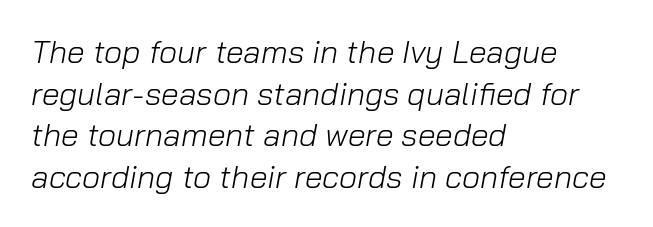
This sample is left-justified, so line endings fall wherever the words run out. The rendering uses natural spacing where letterforms have individual widths. Italic? Definitely — the glyphs are oblique. Honestly, the row spacing looks completely unremarkable. The string is rendered with underlining switched off.
